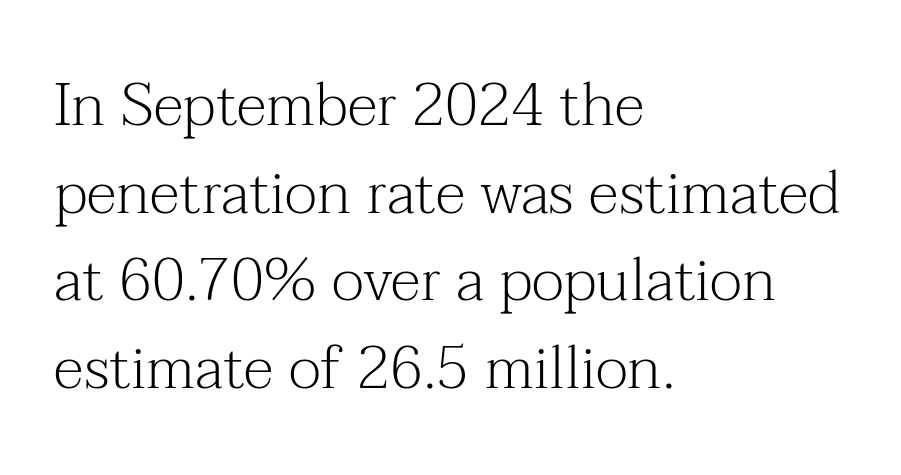
Q: Is the text bold? A: No.
Q: Is the text italic (slanted)? A: No, it is upright.
Q: Is the typeface a serif or a sans-serif typeface? A: Serif.
Q: Is the text underlined? A: No.
Q: How is the paragraph aligned? A: Left-aligned.
Q: Is the spacing between letters normal or unusually wide? A: Normal.
Q: Is the spacing between lines tight, normal or loose? A: Normal.
Q: Width (condensed, normal, or wide)? A: Normal.
Q: Stroke contrast? A: Medium.
Q: x-height? A: Medium.
Q: Monospaced? A: No.
